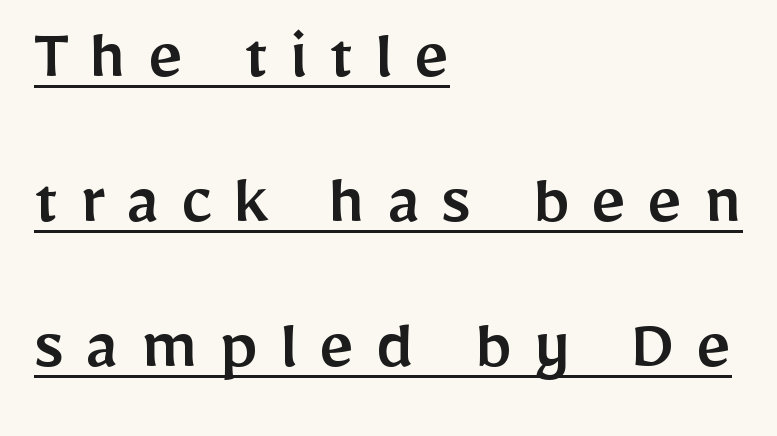
The type family on display is of the sans-serif kind. Proportional: the letters do not fall into vertical columns. Is there much room between lines? Yes — plenty of vertical air separates them. This sample is left-justified, so line endings fall wherever the words run out. Decoration check: the copy is underlined.
